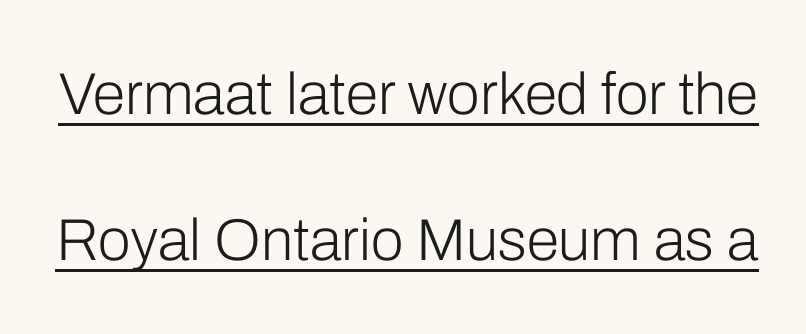
Varying glyph widths throughout — classic text-font behaviour. Tall strokes in this sample are plumb rather than angled. You could call the tracking neutral — neither tight nor loose. This is underlined copy, the kind a proofreader might mark for attention. Leading: increased.
